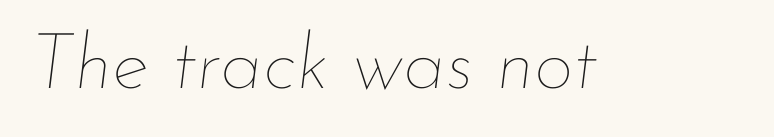
Q: Is the text bold? A: No.
Q: Is the text italic (slanted)? A: Yes, it leans right by about 7 degrees.
Q: Is the text underlined? A: No.
Q: Is the spacing between letters normal or unusually wide? A: Normal.
Q: Width (condensed, normal, or wide)? A: Normal.
Q: Stroke contrast? A: Low.
Q: x-height? A: Small.
Q: Monospaced? A: No.
